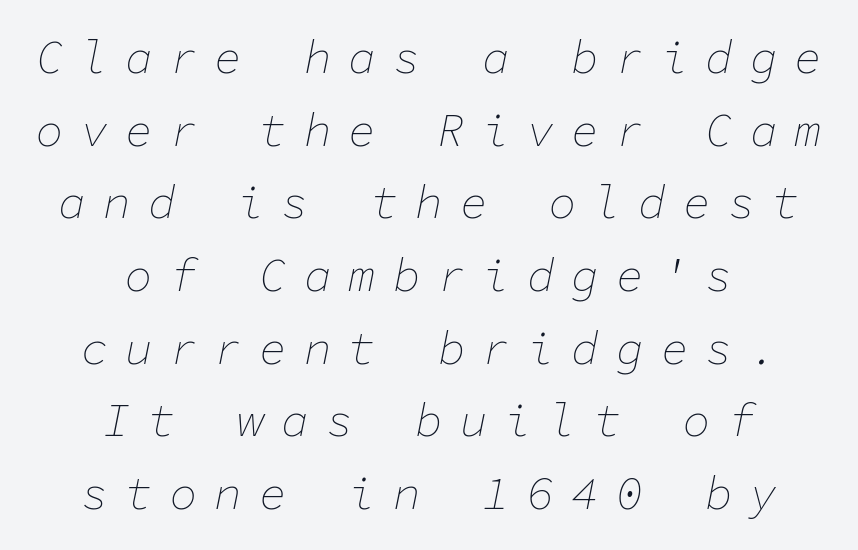
Q: Is the text bold? A: No.
Q: Is the text italic (slanted)? A: Yes, it leans right by about 11 degrees.
Q: Is the text underlined? A: No.
Q: How is the paragraph aligned? A: Centered.
Q: Is the spacing between letters normal or unusually wide? A: Unusually wide.
Q: Is the spacing between lines tight, normal or loose? A: Normal.
Q: Width (condensed, normal, or wide)? A: Normal.
Q: Stroke contrast? A: Low.
Q: x-height? A: Medium.
Q: Monospaced? A: Yes.
